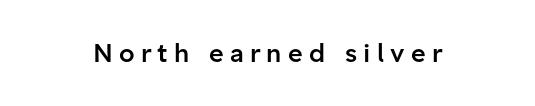
Q: Is the text bold? A: Semi-bold.
Q: Is the text italic (slanted)? A: No, it is upright.
Q: Is the text underlined? A: No.
Q: Is the spacing between letters normal or unusually wide? A: Unusually wide.
